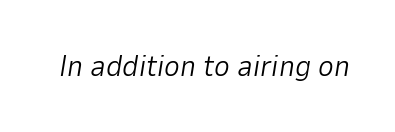
{"italic": "yes", "lean": "right", "slant_degrees": 9, "bold": "no", "weight": "light", "width": "normal", "stroke_contrast": "low", "x_height": "medium", "monospaced": "no", "underline": "no", "letter_spacing": "normal", "letter_spacing_em": 0.0, "glyph_px": 30}
